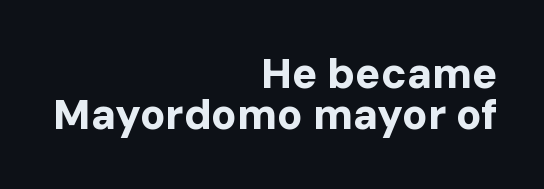
The image shows 42 px bold sans-serif type, upright; set right-aligned, tight line spacing (0.97x), normal letter spacing, not underlined; low stroke contrast and a medium x-height.
